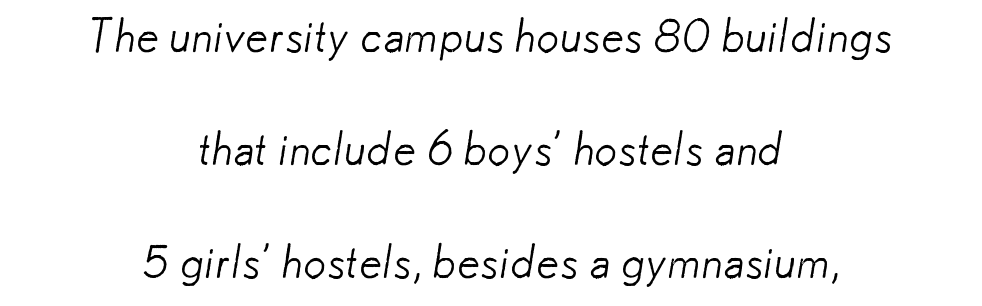
Q: Is the text bold? A: No.
Q: Is the typeface a serif or a sans-serif typeface? A: Sans-serif.
Q: Is the text underlined? A: No.
Q: How is the paragraph aligned? A: Centered.
Q: Is the spacing between letters normal or unusually wide? A: Normal.
Q: Is the spacing between lines tight, normal or loose? A: Loose.
Q: Width (condensed, normal, or wide)? A: Normal.
Q: Stroke contrast? A: Low.
Q: x-height? A: Small.
Q: Monospaced? A: No.
